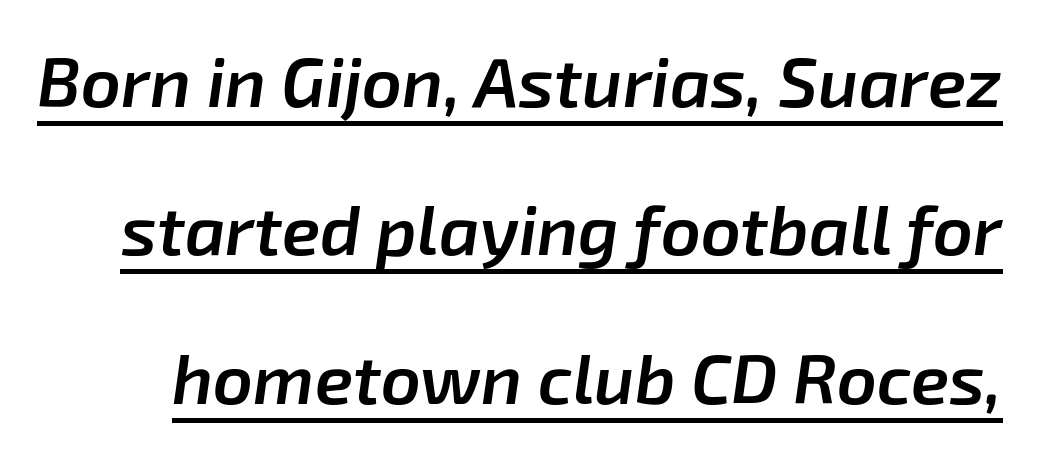
The image shows 70 px semibold type, italic (leaning right); set loose line spacing (2.12x), normal letter spacing, underlined; low stroke contrast and a medium x-height.
